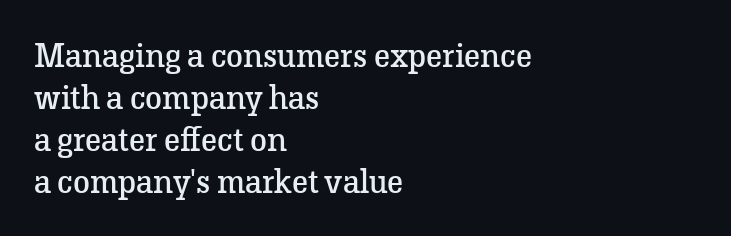
{"serif": "yes", "italic": "no", "bold": "no", "weight": "regular", "width": "normal", "stroke_contrast": "low", "x_height": "medium", "monospaced": "no", "underline": "no", "align": "left", "line_spacing_ratio": 1.24, "letter_spacing": "normal", "letter_spacing_em": 0.0, "glyph_px": 34}
